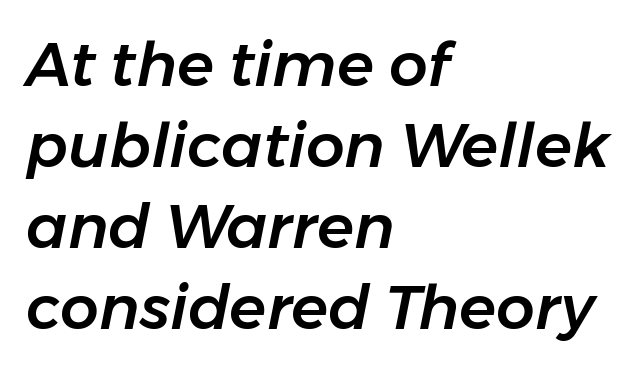
Q: Is the text italic (slanted)? A: Yes, it leans right by about 11 degrees.
Q: Is the text underlined? A: No.
Q: How is the paragraph aligned? A: Left-aligned.
Q: Is the spacing between letters normal or unusually wide? A: Normal.
Q: Is the spacing between lines tight, normal or loose? A: Normal.
Q: Width (condensed, normal, or wide)? A: Normal.
Q: Stroke contrast? A: Low.
Q: x-height? A: Medium.
Q: Monospaced? A: No.
